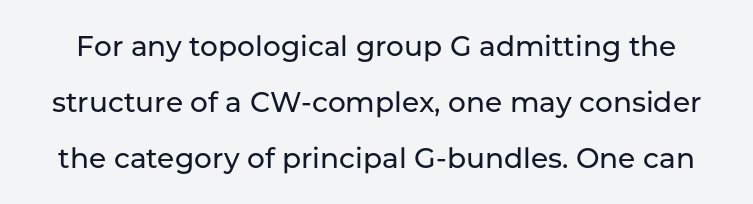
The image shows 28 px sans-serif type, upright; set loose line spacing (2.0x), normal letter spacing, not underlined; low stroke contrast and a medium x-height.
